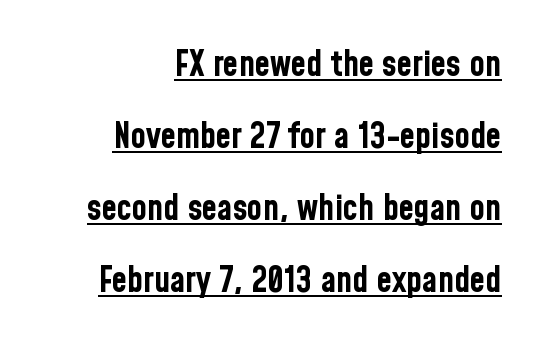
The image shows 35 px bold, condensed sans-serif type, upright; set right-aligned, loose line spacing (2.06x), normal letter spacing, underlined; low stroke contrast and a medium x-height.
